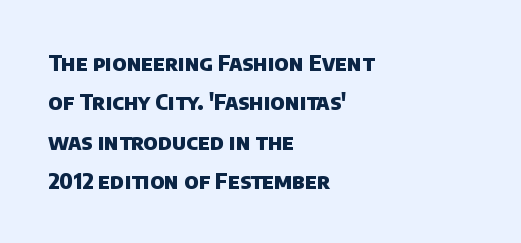
The area under the type is left untouched. Is the letter spacing exaggerated? No — it looks like the ordinary default. Leftover space on each line is placed entirely after the last word. A full-strength bold gives these letters their thick strokes.
